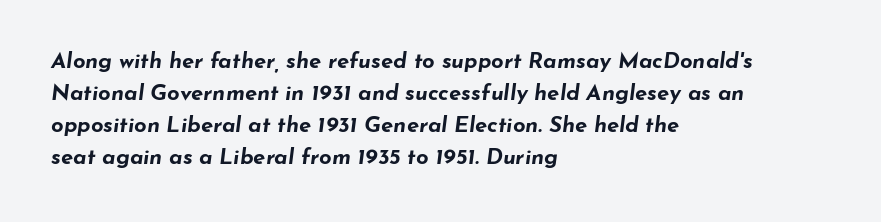
Underlining? Definitely not there. The lines are quadded left. On the weight axis this lands at bold, roughly 700. These lines keep a tight, regular rhythm from letter to letter. Regular leading. Observe the lean: these are italic letterforms.
